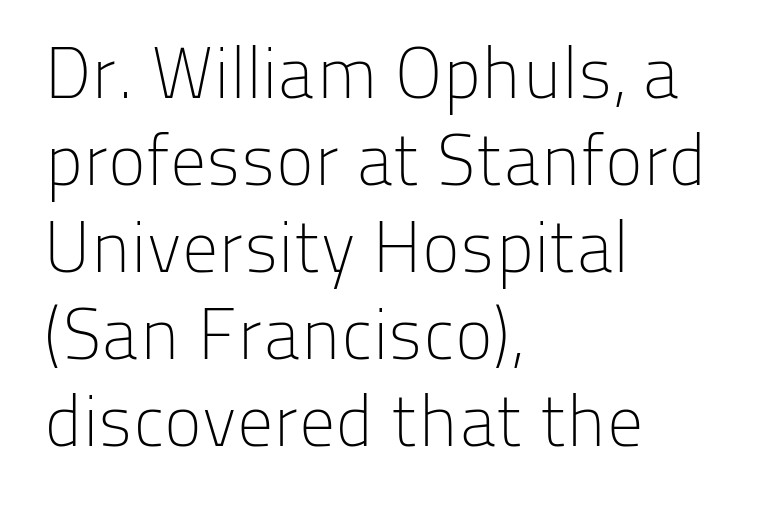
The image shows 72 px light sans-serif type, upright; set left-aligned, line spacing 1.21x, normal letter spacing, not underlined; low stroke contrast and a medium x-height.
